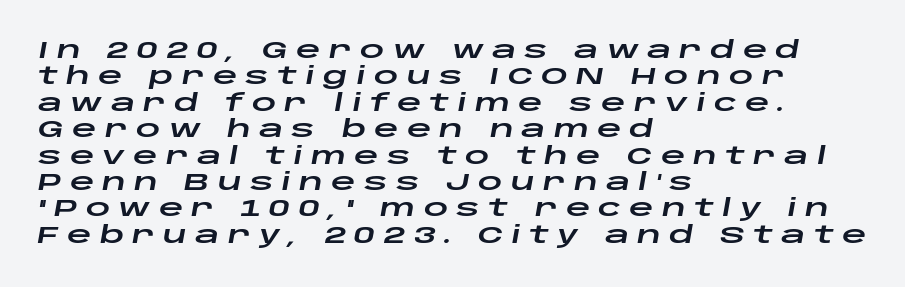
The image shows 24 px text type, italic (leaning right); set left-aligned, tight line spacing (1.1x), unusually wide letter spacing (+0.34 em), not underlined.
